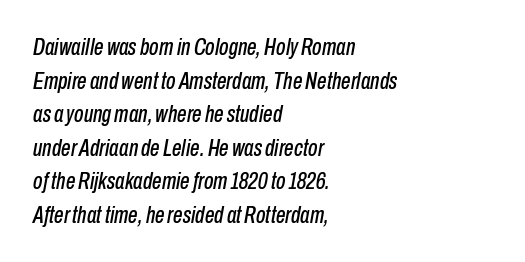
The image shows 24 px text type, italic (leaning right); set left-aligned, normal line spacing (1.4x), normal letter spacing, not underlined.
